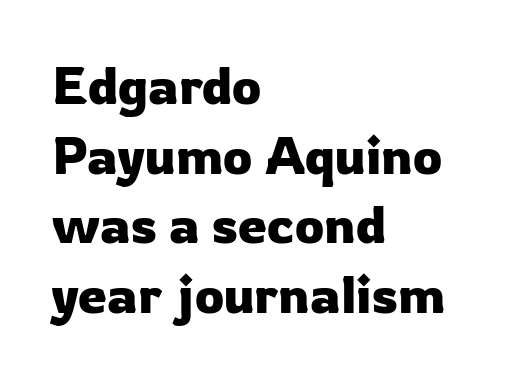
Q: Is the text italic (slanted)? A: No, it is upright.
Q: Is the typeface a serif or a sans-serif typeface? A: Sans-serif.
Q: Is the text underlined? A: No.
Q: How is the paragraph aligned? A: Left-aligned.
Q: Is the spacing between letters normal or unusually wide? A: Normal.
Q: Is the spacing between lines tight, normal or loose? A: Normal.
Q: Width (condensed, normal, or wide)? A: Normal.
Q: Stroke contrast? A: Low.
Q: x-height? A: Medium.
Q: Monospaced? A: No.
